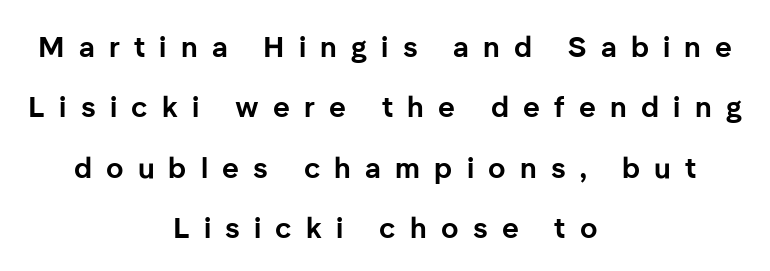
Q: Is the text bold? A: Yes.
Q: Is the text italic (slanted)? A: No, it is upright.
Q: Is the typeface a serif or a sans-serif typeface? A: Sans-serif.
Q: Is the text underlined? A: No.
Q: How is the paragraph aligned? A: Centered.
Q: Is the spacing between letters normal or unusually wide? A: Unusually wide.
Q: Is the spacing between lines tight, normal or loose? A: Loose.
Q: Width (condensed, normal, or wide)? A: Normal.
Q: Stroke contrast? A: Low.
Q: x-height? A: Medium.
Q: Monospaced? A: No.
